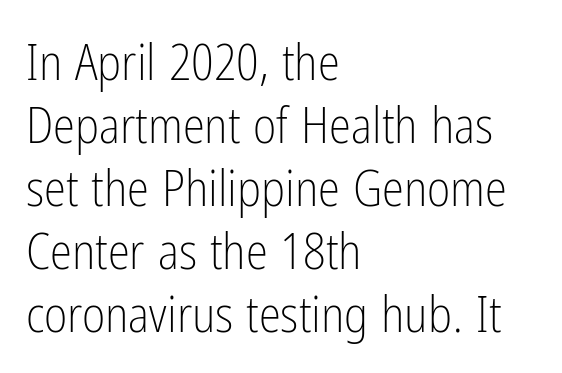
Q: Is the text bold? A: No.
Q: Is the text italic (slanted)? A: No, it is upright.
Q: Is the typeface a serif or a sans-serif typeface? A: Sans-serif.
Q: Is the text underlined? A: No.
Q: How is the paragraph aligned? A: Left-aligned.
Q: Is the spacing between letters normal or unusually wide? A: Normal.
Q: Is the spacing between lines tight, normal or loose? A: Normal.
Q: Width (condensed, normal, or wide)? A: Condensed.
Q: Stroke contrast? A: Low.
Q: x-height? A: Medium.
Q: Monospaced? A: No.
